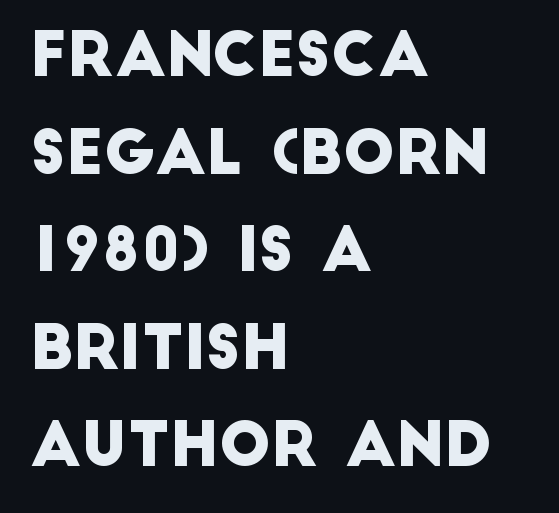
{"serif": "no", "width": "normal", "stroke_contrast": "low", "x_height": "large", "monospaced": "no", "underline": "no", "align": "left", "line_spacing": "normal", "line_spacing_ratio": 1.6, "letter_spacing": "normal", "letter_spacing_em": 0.0, "glyph_px": 61}
